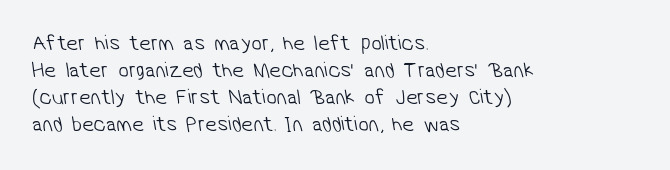
The image shows 21 px text type; set left-aligned, normal line spacing (1.29x), normal letter spacing, not underlined.
